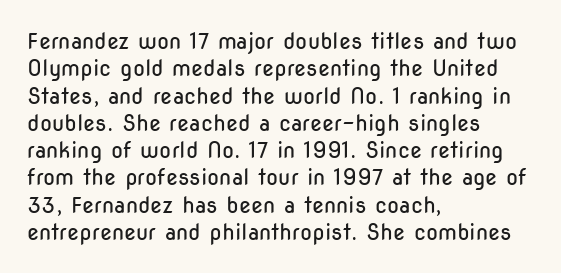
Q: Is the text bold? A: No.
Q: Is the text italic (slanted)? A: No, it is upright.
Q: Is the text underlined? A: No.
Q: How is the paragraph aligned? A: Left-aligned.
Q: Is the spacing between letters normal or unusually wide? A: Normal.
